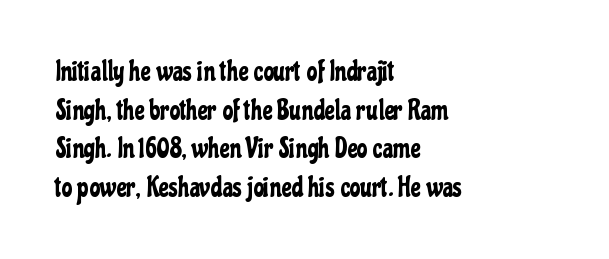
{"italic": "no", "underline": "no", "align": "left", "line_spacing": "normal", "line_spacing_ratio": 1.43, "letter_spacing": "normal", "letter_spacing_em": 0.0, "glyph_px": 27}
